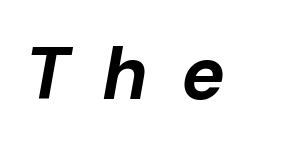
The image shows 74 px bold type, italic (leaning right); set unusually wide letter spacing (+0.44 em), not underlined; low stroke contrast and a medium x-height.
